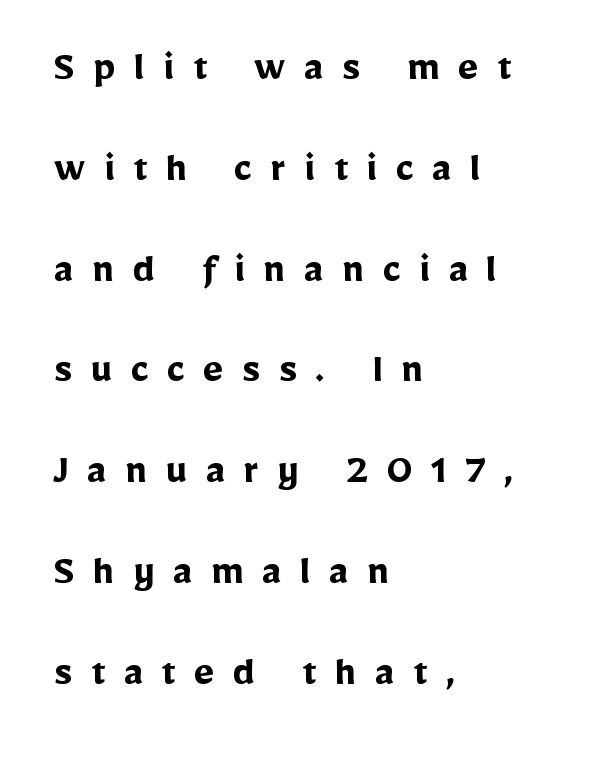
The image shows 44 px semibold sans-serif type, upright; set left-aligned, loose line spacing (2.29x), unusually wide letter spacing (+0.42 em), not underlined; low stroke contrast and a medium x-height.
